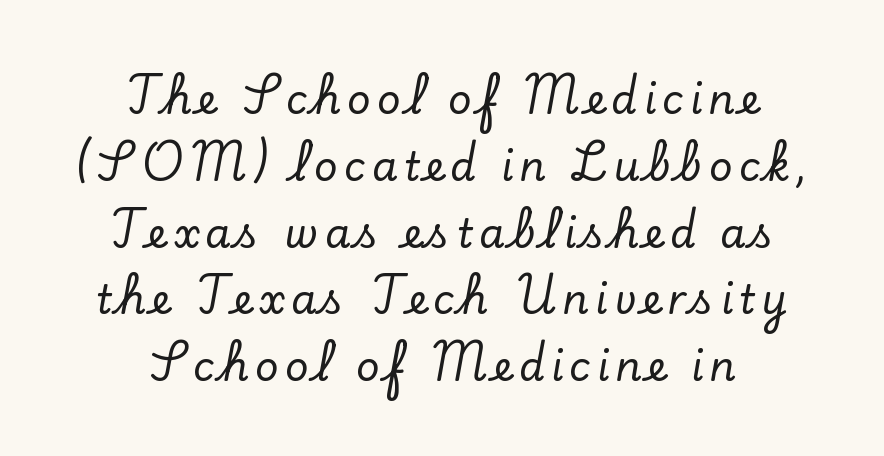
{"serif": "yes", "width": "normal", "stroke_contrast": "low", "x_height": "small", "monospaced": "no", "underline": "no", "align": "center", "line_spacing": "normal", "line_spacing_ratio": 1.63, "glyph_px": 41}
